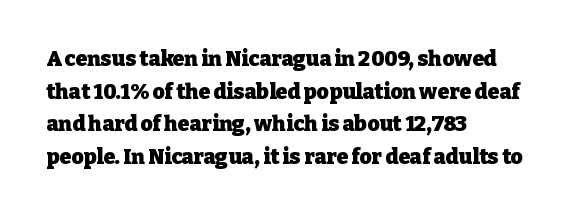
Q: Is the text bold? A: Yes.
Q: Is the text italic (slanted)? A: No, it is upright.
Q: Is the text underlined? A: No.
Q: How is the paragraph aligned? A: Left-aligned.
Q: Is the spacing between letters normal or unusually wide? A: Normal.
Q: Is the spacing between lines tight, normal or loose? A: Normal.
